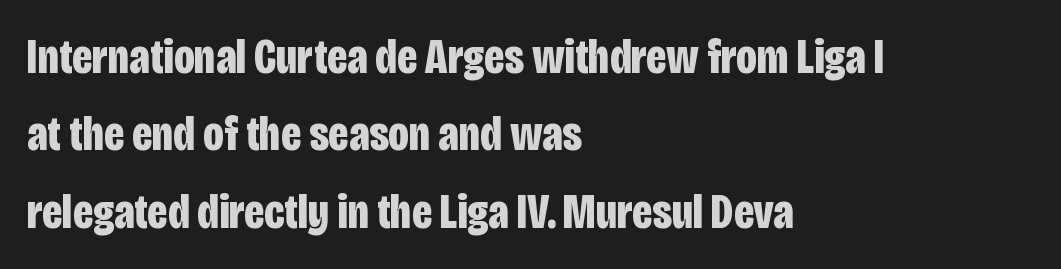
Only glyphs here, with clear space below each row. One-word summary of the alignment: left. Glyph-to-glyph distance matches everyday printed text. The passage shown is emphatically bold.
